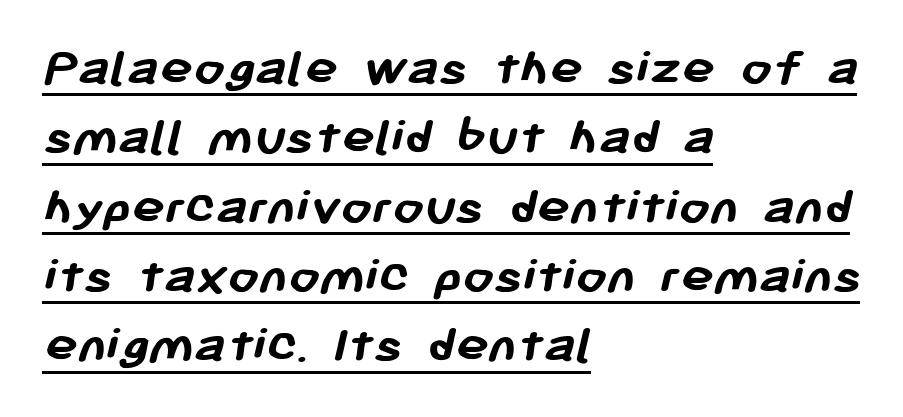
The letters sit at their default tracking, neither squeezed nor spread. Quick note: underline on. The lines are quadded left. Emphasis by weight is at full strength: bold.
